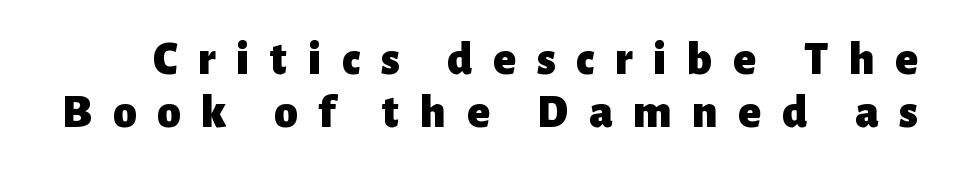
{"serif": "no", "italic": "no", "bold": "yes", "weight": "heavy", "width": "normal", "stroke_contrast": "low", "x_height": "medium", "monospaced": "no", "underline": "no", "line_spacing": "tight", "line_spacing_ratio": 1.13, "letter_spacing": "wide", "letter_spacing_em": 0.44, "glyph_px": 47}
